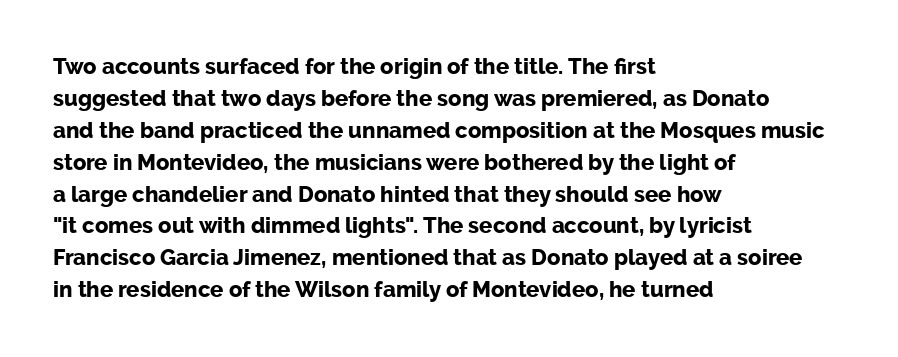
The image shows 22 px bold type, upright; set left-aligned, normal line spacing (1.45x), normal letter spacing, not underlined.
